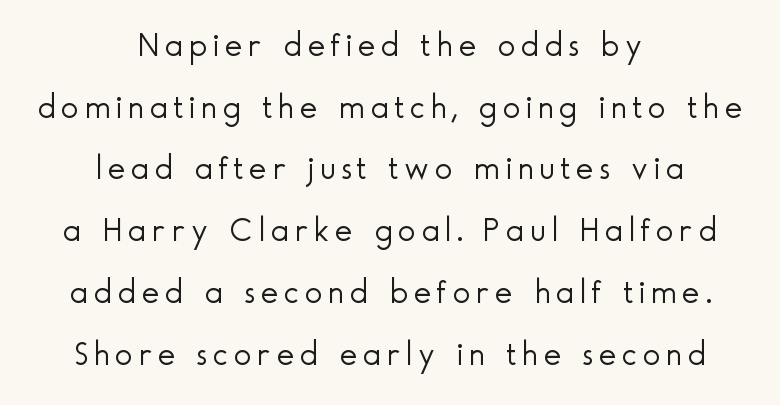
The image shows 33 px light sans-serif type, upright; set centered, line spacing 1.87x, not underlined; a small x-height.
